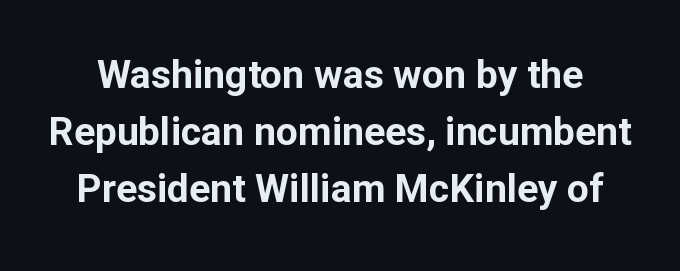
Designer's note — italics off, roman on. A normal amount of white space separates one row of letters from the next. Check under the words: just untouched page. A typesetter would call this proportional, since set widths differ per character. This rendering employs a face without finishing strokes, i.e., a sans-serif.
